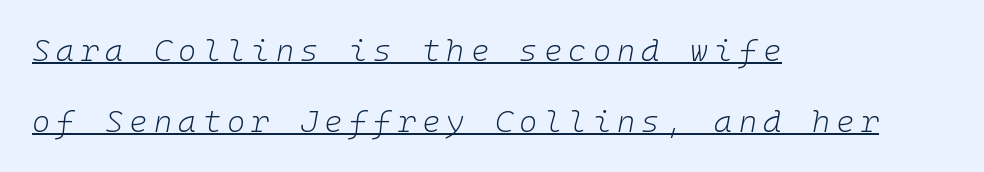
{"italic": "yes", "lean": "right", "slant_degrees": 10, "bold": "no", "weight": "light", "width": "normal", "stroke_contrast": "low", "x_height": "medium", "monospaced": "yes", "underline": "yes", "align": "left", "line_spacing": "loose", "line_spacing_ratio": 2.29, "letter_spacing": "wide", "letter_spacing_em": 0.2, "glyph_px": 31}
